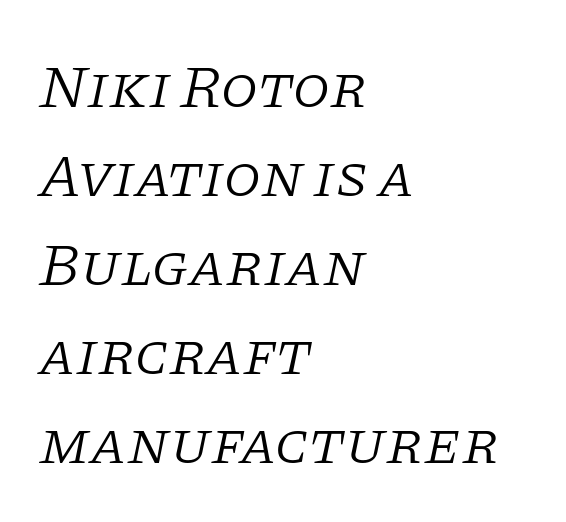
{"serif": "yes", "italic": "yes", "lean": "right", "slant_degrees": 11, "bold": "no", "weight": "light", "width": "normal", "stroke_contrast": "low", "x_height": "large", "monospaced": "no", "underline": "no", "align": "left", "line_spacing": "normal", "line_spacing_ratio": 1.46, "letter_spacing": "normal", "letter_spacing_em": 0.0, "glyph_px": 61}
